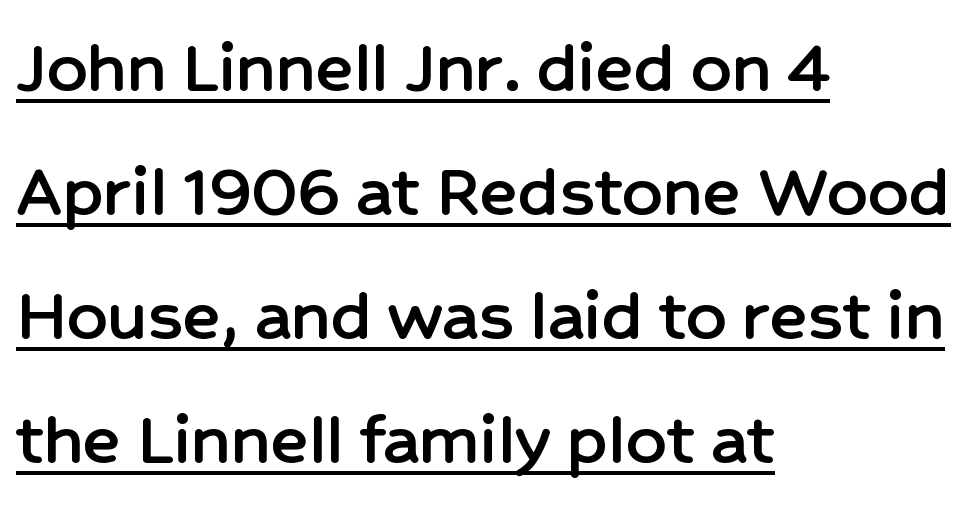
The image shows 79 px sans-serif type, upright; set left-aligned, normal line spacing (1.57x), normal letter spacing, underlined; low stroke contrast and a medium x-height.
